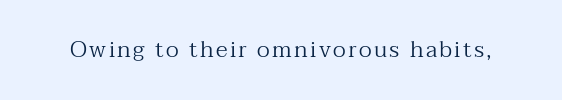
The image shows 23 px text type, upright; set not underlined.
